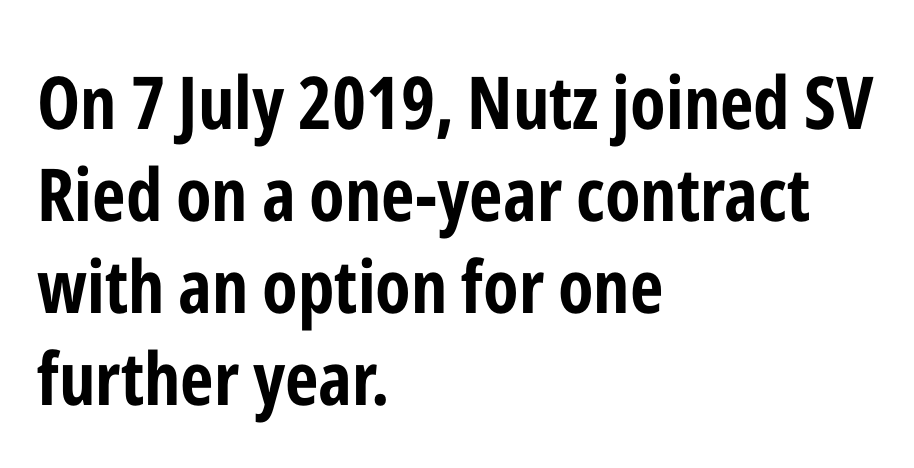
Observe the absence of serifs on each vertical stroke in this sample. Underline: absent. Is the letter spacing exaggerated? No — it looks like the ordinary default. The leading is moderate, giving the passage an even texture. Upright lettering throughout. In terms of weight, the rendering is a true, heavy bold.
